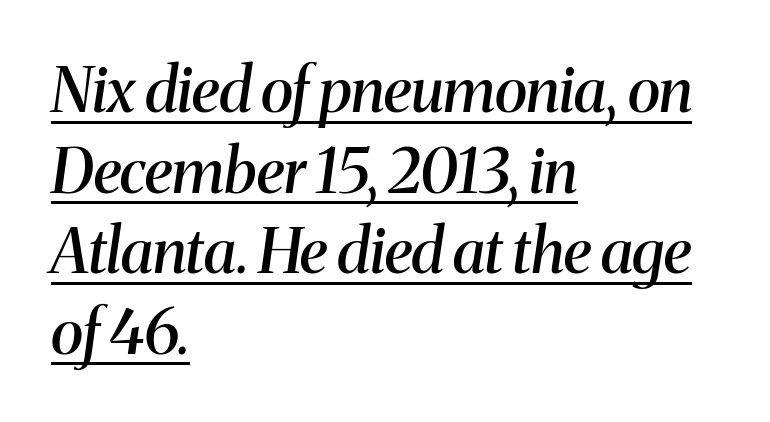
{"serif": "yes", "italic": "yes", "lean": "right", "slant_degrees": 8, "bold": "semi", "weight": "semibold", "width": "normal", "stroke_contrast": "medium", "x_height": "medium", "monospaced": "no", "underline": "yes", "align": "left", "line_spacing": "normal", "line_spacing_ratio": 1.3, "letter_spacing": "normal", "letter_spacing_em": 0.0, "glyph_px": 62}
